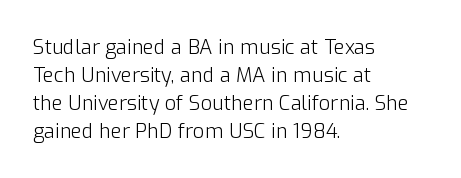
The image shows 20 px text type, upright; set left-aligned, normal line spacing (1.4x), normal letter spacing, not underlined.
